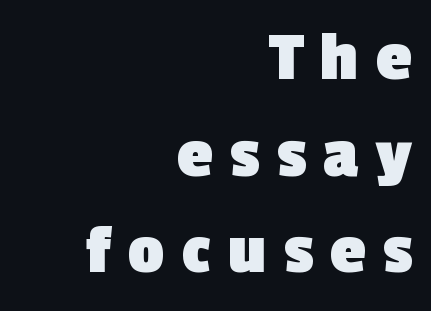
Q: Is the text bold? A: Yes.
Q: Is the typeface a serif or a sans-serif typeface? A: Sans-serif.
Q: Is the text underlined? A: No.
Q: How is the paragraph aligned? A: Right-aligned.
Q: Is the spacing between letters normal or unusually wide? A: Unusually wide.
Q: Is the spacing between lines tight, normal or loose? A: Normal.
Q: Width (condensed, normal, or wide)? A: Normal.
Q: x-height? A: Medium.
Q: Monospaced? A: No.
